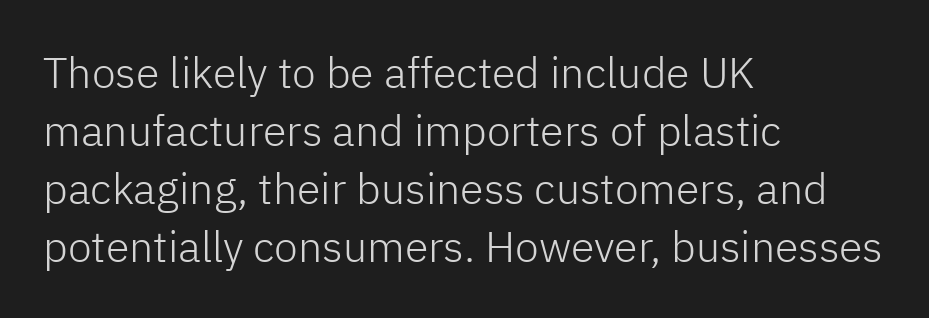
Q: Is the text bold? A: No.
Q: Is the text italic (slanted)? A: No, it is upright.
Q: Is the typeface a serif or a sans-serif typeface? A: Sans-serif.
Q: Is the text underlined? A: No.
Q: How is the paragraph aligned? A: Left-aligned.
Q: Is the spacing between letters normal or unusually wide? A: Normal.
Q: Is the spacing between lines tight, normal or loose? A: Normal.
Q: Width (condensed, normal, or wide)? A: Normal.
Q: Stroke contrast? A: Low.
Q: x-height? A: Medium.
Q: Monospaced? A: No.
